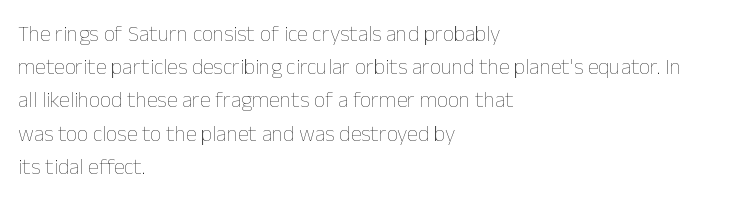
{"italic": "no", "bold": "no", "underline": "no", "align": "left", "line_spacing": "normal", "line_spacing_ratio": 1.51, "letter_spacing": "normal", "letter_spacing_em": 0.0, "glyph_px": 22}
